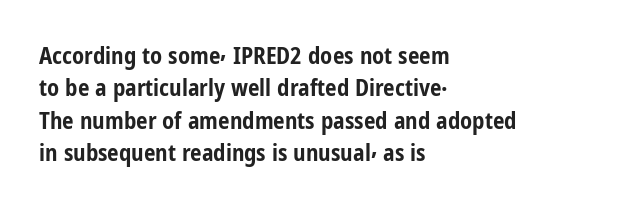
Q: Is the text bold? A: Yes.
Q: Is the text italic (slanted)? A: No, it is upright.
Q: Is the text underlined? A: No.
Q: How is the paragraph aligned? A: Left-aligned.
Q: Is the spacing between letters normal or unusually wide? A: Normal.
Q: Is the spacing between lines tight, normal or loose? A: Normal.
